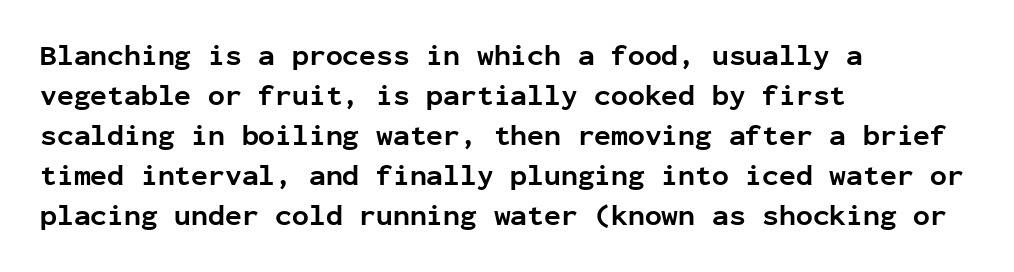
Q: Is the text bold? A: Yes.
Q: Is the text italic (slanted)? A: No, it is upright.
Q: Is the typeface a serif or a sans-serif typeface? A: Sans-serif.
Q: Is the text underlined? A: No.
Q: How is the paragraph aligned? A: Left-aligned.
Q: Is the spacing between letters normal or unusually wide? A: Normal.
Q: Is the spacing between lines tight, normal or loose? A: Normal.
Q: Width (condensed, normal, or wide)? A: Normal.
Q: Stroke contrast? A: Low.
Q: x-height? A: Medium.
Q: Monospaced? A: Yes.
